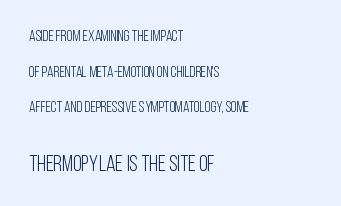
Q: Is the text bold? A: No.
Q: Is the text italic (slanted)? A: No, it is upright.
Q: Is the text underlined? A: No.
Q: How is the paragraph aligned? A: Left-aligned.
Q: Is the spacing between letters normal or unusually wide? A: Normal.
Q: Is the spacing between lines tight, normal or loose? A: Loose.
Q: Which block of text is set in a larger size, the first (top) or the second (bottom)? A: The second (bottom) one.
